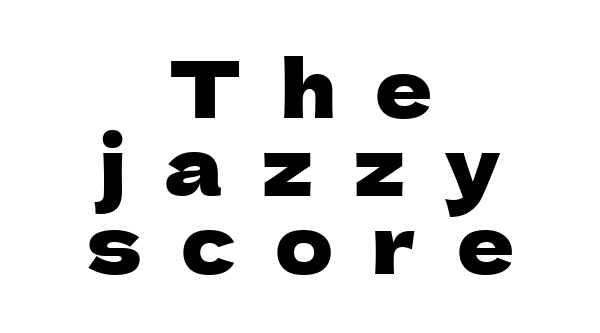
Q: Is the text italic (slanted)? A: No, it is upright.
Q: Is the typeface a serif or a sans-serif typeface? A: Sans-serif.
Q: Is the text underlined? A: No.
Q: How is the paragraph aligned? A: Centered.
Q: Is the spacing between letters normal or unusually wide? A: Unusually wide.
Q: Is the spacing between lines tight, normal or loose? A: Tight.
Q: Width (condensed, normal, or wide)? A: Normal.
Q: Stroke contrast? A: Low.
Q: x-height? A: Medium.
Q: Monospaced? A: No.
